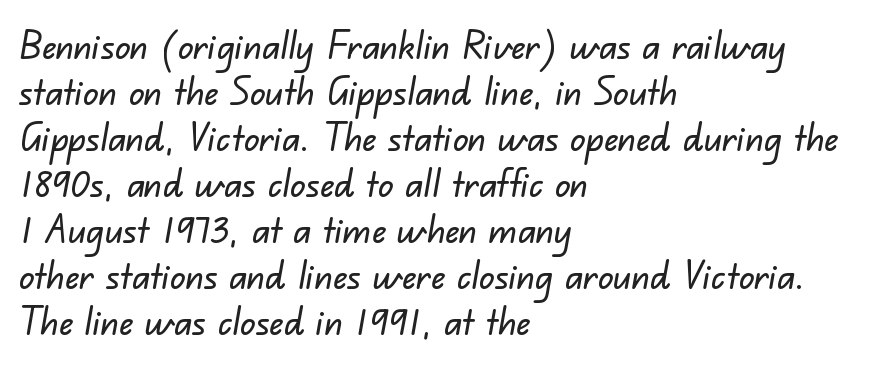
Q: Is the typeface a serif or a sans-serif typeface? A: Sans-serif.
Q: Is the text underlined? A: No.
Q: How is the paragraph aligned? A: Left-aligned.
Q: Is the spacing between letters normal or unusually wide? A: Normal.
Q: Width (condensed, normal, or wide)? A: Normal.
Q: Stroke contrast? A: Low.
Q: x-height? A: Small.
Q: Monospaced? A: No.
